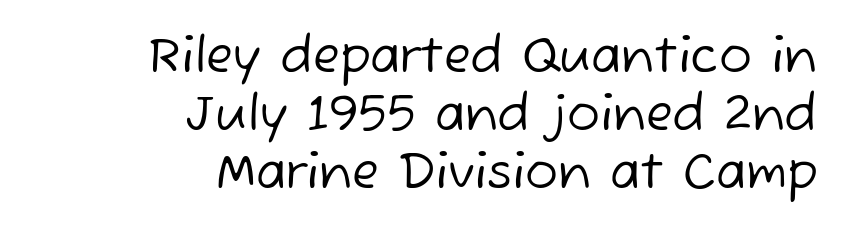
{"serif": "no", "bold": "no", "weight": "regular", "width": "normal", "stroke_contrast": "low", "x_height": "medium", "monospaced": "no", "underline": "no", "align": "right", "line_spacing_ratio": 1.18, "letter_spacing": "normal", "letter_spacing_em": 0.0, "glyph_px": 49}
